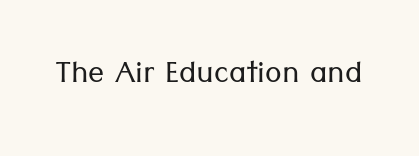
The image shows 40 px light sans-serif type, upright; set normal letter spacing, not underlined; low stroke contrast and a medium x-height.
